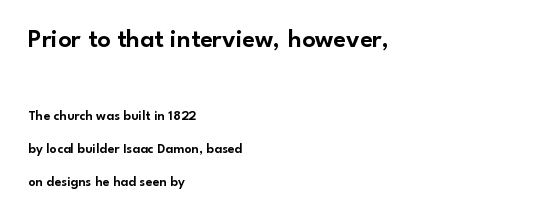
Q: Is the text italic (slanted)? A: No, it is upright.
Q: Is the text underlined? A: No.
Q: How is the paragraph aligned? A: Left-aligned.
Q: Is the spacing between letters normal or unusually wide? A: Normal.
Q: Is the spacing between lines tight, normal or loose? A: Loose.
Q: Which block of text is set in a larger size, the first (top) or the second (bottom)? A: The first (top) one.
